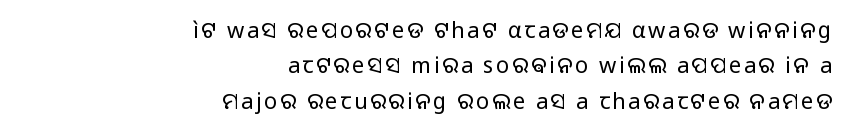
Q: Is the text bold? A: No.
Q: Is the text italic (slanted)? A: No, it is upright.
Q: Is the text underlined? A: No.
Q: How is the paragraph aligned? A: Right-aligned.
Q: Is the spacing between lines tight, normal or loose? A: Normal.
